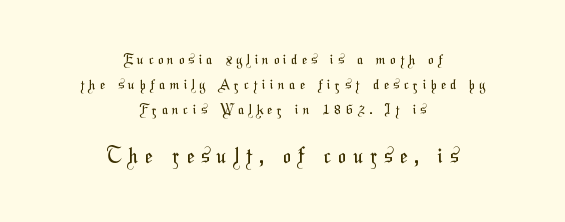
Q: Is the text bold? A: No.
Q: Is the text underlined? A: No.
Q: How is the paragraph aligned? A: Centered.
Q: Is the spacing between letters normal or unusually wide? A: Unusually wide.
Q: Which block of text is set in a larger size, the first (top) or the second (bottom)? A: The second (bottom) one.
